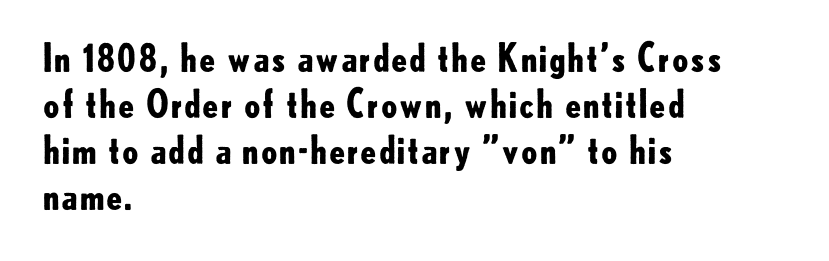
{"serif": "no", "italic": "no", "bold": "yes", "weight": "bold", "width": "normal", "stroke_contrast": "low", "x_height": "small", "monospaced": "no", "underline": "no", "align": "left", "line_spacing_ratio": 1.21, "letter_spacing": "normal", "letter_spacing_em": 0.0, "glyph_px": 38}
